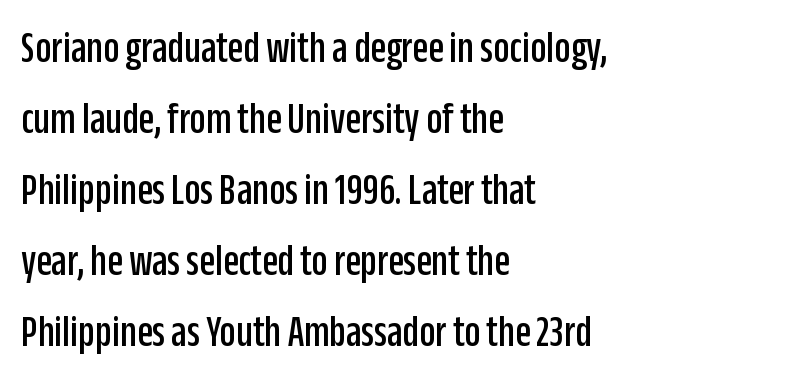
The image shows 45 px condensed sans-serif type, upright; set left-aligned, normal line spacing (1.58x), normal letter spacing, not underlined; low stroke contrast and a large x-height.
